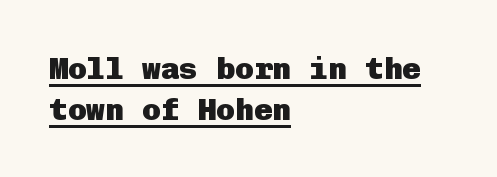
The image shows 31 px heavy sans-serif type, upright; set left-aligned, normal line spacing (1.32x), normal letter spacing, underlined; low stroke contrast and a medium x-height.
